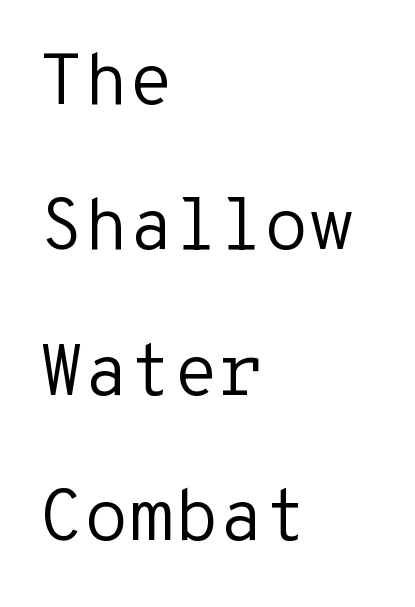
Q: Is the text bold? A: No.
Q: Is the text italic (slanted)? A: No, it is upright.
Q: Is the typeface a serif or a sans-serif typeface? A: Sans-serif.
Q: Is the text underlined? A: No.
Q: How is the paragraph aligned? A: Left-aligned.
Q: Is the spacing between letters normal or unusually wide? A: Normal.
Q: Is the spacing between lines tight, normal or loose? A: Loose.
Q: Width (condensed, normal, or wide)? A: Normal.
Q: Stroke contrast? A: Low.
Q: x-height? A: Medium.
Q: Monospaced? A: Yes.
